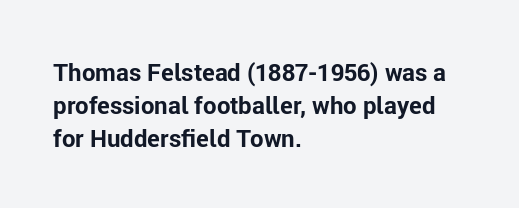
These lines keep a tight, regular rhythm from letter to letter. Heavy-handed strokes throughout: this text is bold. A normal amount of white space separates one row of letters from the next. The font's upright variant was chosen for this text. The string is rendered with underlining switched off. Which margin do the lines hug? The left one — the right edge is uneven.
